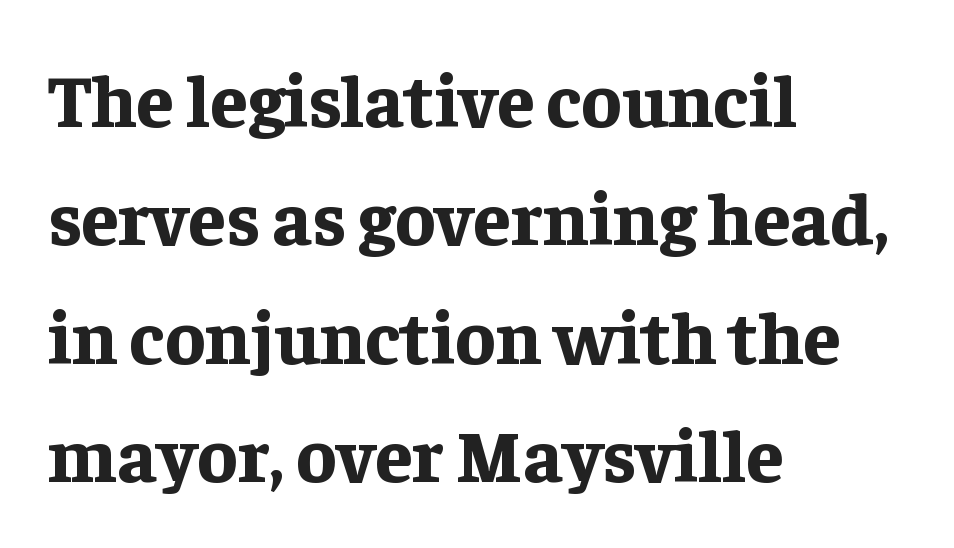
Q: Is the text bold? A: Yes.
Q: Is the text italic (slanted)? A: No, it is upright.
Q: Is the typeface a serif or a sans-serif typeface? A: Serif.
Q: Is the text underlined? A: No.
Q: How is the paragraph aligned? A: Left-aligned.
Q: Is the spacing between letters normal or unusually wide? A: Normal.
Q: Is the spacing between lines tight, normal or loose? A: Normal.
Q: Width (condensed, normal, or wide)? A: Normal.
Q: Stroke contrast? A: Low.
Q: x-height? A: Medium.
Q: Monospaced? A: No.
